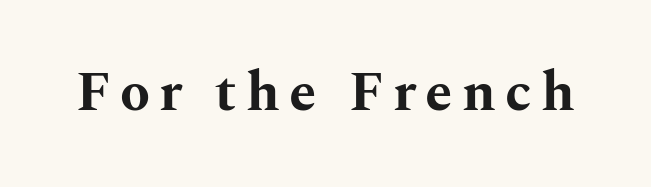
Just letters on the line, the space beneath them empty. Look at the bottom of the vertical strokes: they flare into serifs here. The letters advance in unequal steps, a hallmark of proportional type. In terms of posture, this sample is upright. These lines carry a lot of weight — the face is fully bold.
